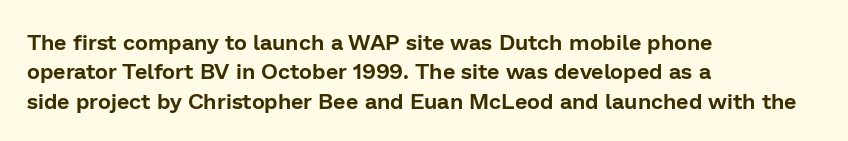
{"italic": "no", "underline": "no", "align": "left", "line_spacing": "normal", "line_spacing_ratio": 1.34, "letter_spacing": "normal", "letter_spacing_em": 0.0, "glyph_px": 22}
